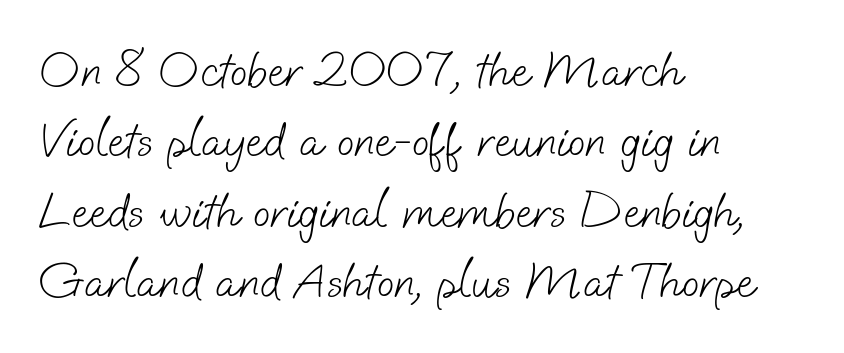
Q: Is the text bold? A: No.
Q: Is the typeface a serif or a sans-serif typeface? A: Sans-serif.
Q: Is the text underlined? A: No.
Q: How is the paragraph aligned? A: Left-aligned.
Q: Is the spacing between letters normal or unusually wide? A: Normal.
Q: Is the spacing between lines tight, normal or loose? A: Normal.
Q: Width (condensed, normal, or wide)? A: Normal.
Q: Stroke contrast? A: Low.
Q: x-height? A: Small.
Q: Monospaced? A: No.
